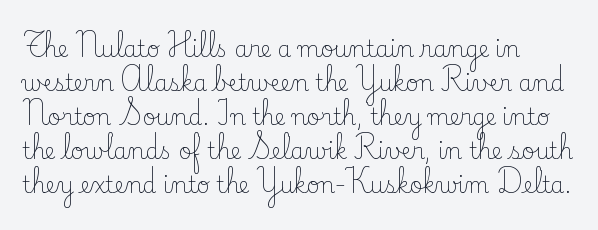
These lines stack with their left ends in a neat column. Any mark beneath the type? The region is blank. Short note: letters normally spaced. The type sits square on the baseline with zero lean.
